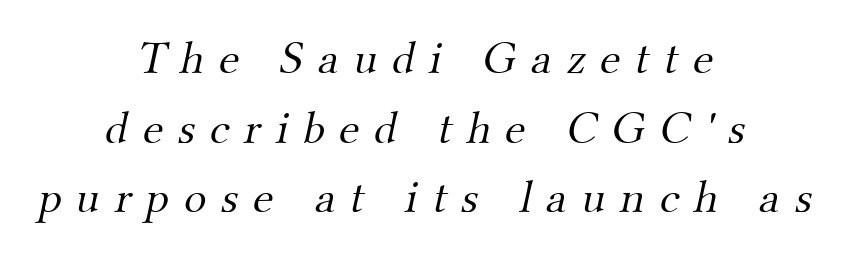
Q: Is the text bold? A: No.
Q: Is the typeface a serif or a sans-serif typeface? A: Serif.
Q: Is the text underlined? A: No.
Q: How is the paragraph aligned? A: Centered.
Q: Is the spacing between letters normal or unusually wide? A: Unusually wide.
Q: Is the spacing between lines tight, normal or loose? A: Normal.
Q: Width (condensed, normal, or wide)? A: Normal.
Q: Stroke contrast? A: Medium.
Q: x-height? A: Small.
Q: Monospaced? A: No.
